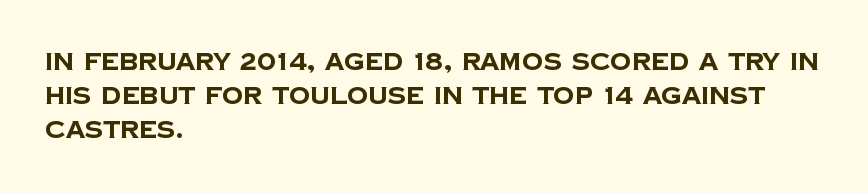
Q: Is the text bold? A: Yes.
Q: Is the text underlined? A: No.
Q: How is the paragraph aligned? A: Left-aligned.
Q: Is the spacing between letters normal or unusually wide? A: Normal.
Q: Is the spacing between lines tight, normal or loose? A: Normal.
